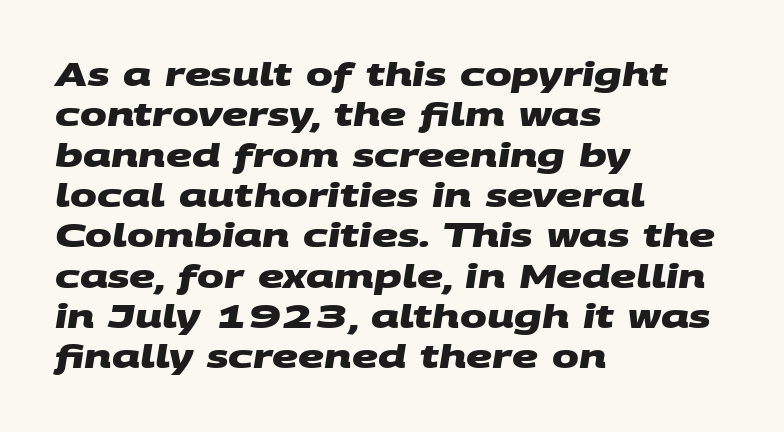
{"serif": "no", "bold": "yes", "weight": "heavy", "width": "wide", "stroke_contrast": "medium", "x_height": "large", "monospaced": "no", "underline": "no", "align": "left", "line_spacing": "normal", "line_spacing_ratio": 1.26, "letter_spacing": "normal", "letter_spacing_em": 0.0, "glyph_px": 32}
